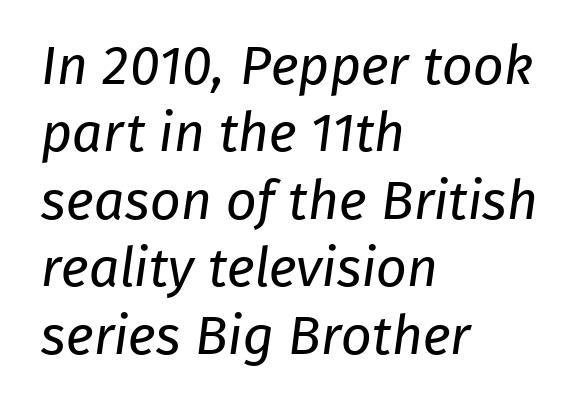
{"serif": "no", "bold": "no", "weight": "regular", "width": "normal", "stroke_contrast": "low", "x_height": "medium", "monospaced": "no", "underline": "no", "align": "left", "line_spacing": "normal", "line_spacing_ratio": 1.25, "letter_spacing": "normal", "letter_spacing_em": 0.0, "glyph_px": 54}
